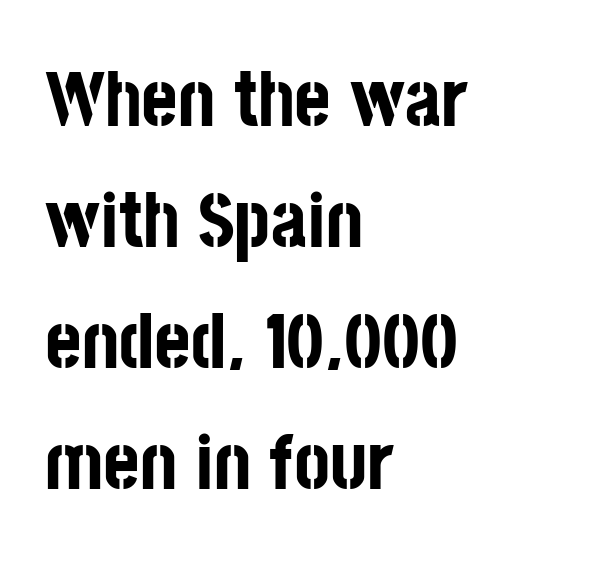
The image shows 78 px bold, condensed sans-serif type, upright; set left-aligned, normal line spacing (1.55x), normal letter spacing, not underlined; low stroke contrast and a large x-height.
